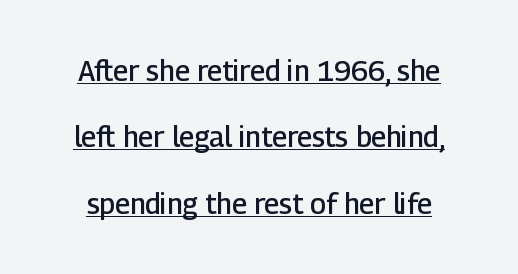
{"serif": "no", "italic": "no", "bold": "semi", "weight": "semibold", "width": "normal", "stroke_contrast": "low", "x_height": "medium", "monospaced": "no", "underline": "yes", "line_spacing": "loose", "line_spacing_ratio": 2.37, "letter_spacing": "normal", "letter_spacing_em": 0.0, "glyph_px": 28}
